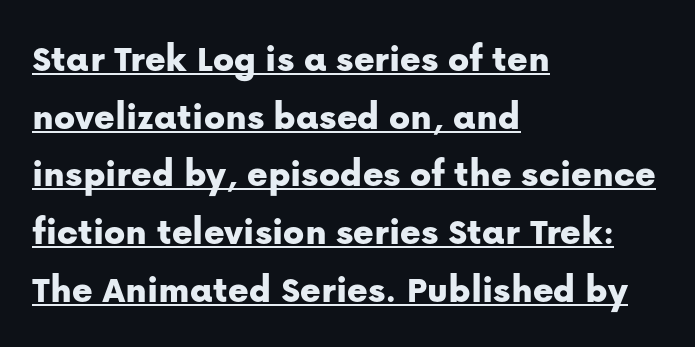
{"serif": "no", "italic": "no", "width": "normal", "stroke_contrast": "low", "x_height": "medium", "monospaced": "no", "underline": "yes", "align": "left", "line_spacing": "normal", "line_spacing_ratio": 1.48, "letter_spacing": "normal", "letter_spacing_em": 0.0, "glyph_px": 39}
